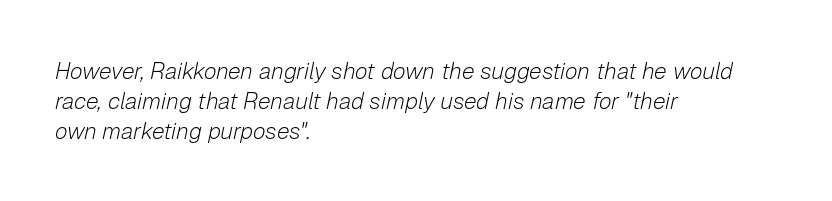
Q: Is the text bold? A: No.
Q: Is the text italic (slanted)? A: Yes, it leans right by about 12 degrees.
Q: Is the text underlined? A: No.
Q: How is the paragraph aligned? A: Left-aligned.
Q: Is the spacing between letters normal or unusually wide? A: Normal.
Q: Is the spacing between lines tight, normal or loose? A: Normal.
